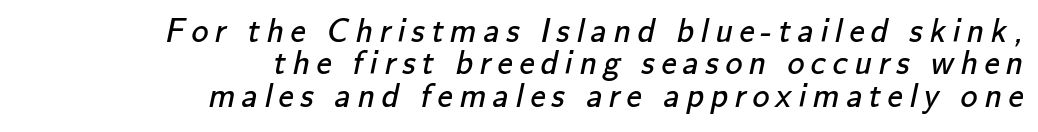
Q: Is the text bold? A: No.
Q: Is the typeface a serif or a sans-serif typeface? A: Sans-serif.
Q: Is the text underlined? A: No.
Q: How is the paragraph aligned? A: Right-aligned.
Q: Is the spacing between lines tight, normal or loose? A: Tight.
Q: Width (condensed, normal, or wide)? A: Normal.
Q: Stroke contrast? A: Low.
Q: x-height? A: Small.
Q: Monospaced? A: No.
